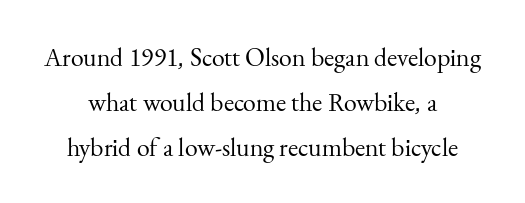
Q: Is the text bold? A: No.
Q: Is the text italic (slanted)? A: No, it is upright.
Q: Is the text underlined? A: No.
Q: How is the paragraph aligned? A: Centered.
Q: Is the spacing between letters normal or unusually wide? A: Normal.
